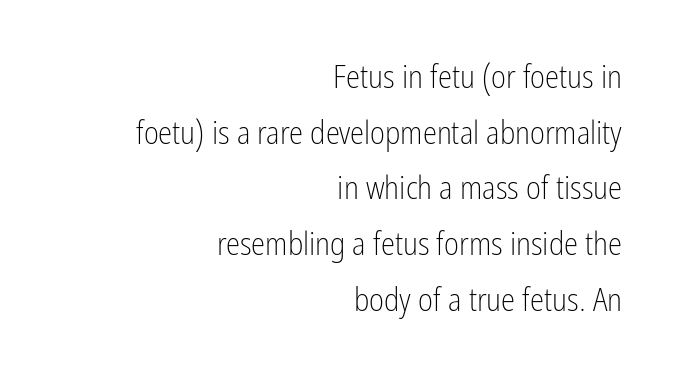
{"serif": "no", "italic": "no", "bold": "no", "weight": "light", "width": "condensed", "stroke_contrast": "low", "x_height": "medium", "monospaced": "no", "underline": "no", "align": "right", "line_spacing_ratio": 1.74, "letter_spacing": "normal", "letter_spacing_em": 0.0, "glyph_px": 32}
